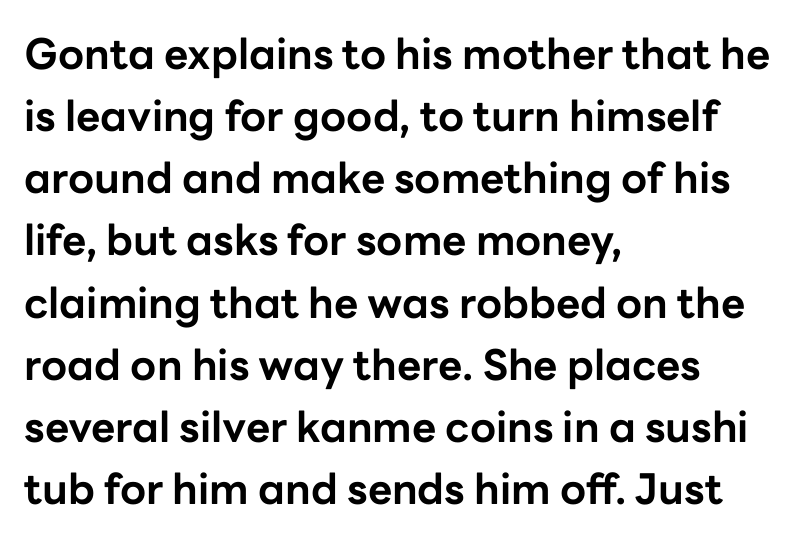
{"serif": "no", "italic": "no", "bold": "yes", "weight": "bold", "width": "normal", "stroke_contrast": "low", "x_height": "medium", "monospaced": "no", "underline": "no", "align": "left", "line_spacing": "normal", "line_spacing_ratio": 1.48, "letter_spacing": "normal", "letter_spacing_em": 0.0, "glyph_px": 42}
